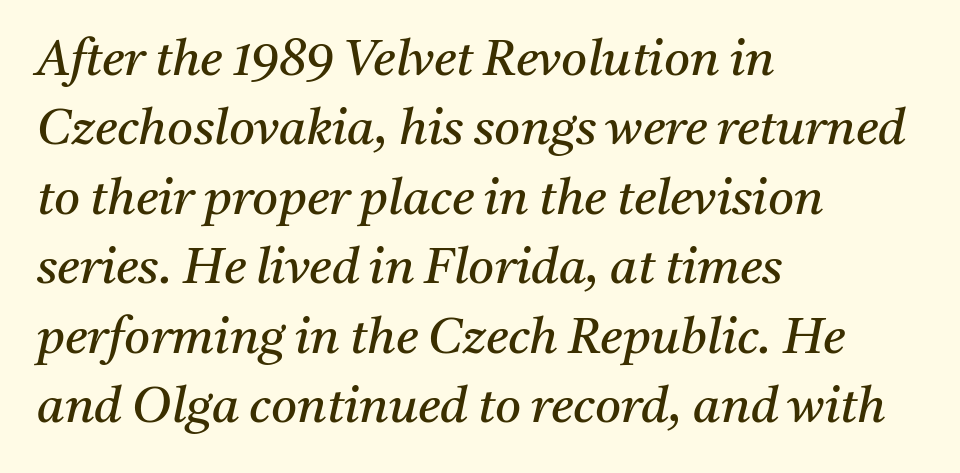
Q: Is the text bold? A: No.
Q: Is the text italic (slanted)? A: Yes, it leans right by about 11 degrees.
Q: Is the typeface a serif or a sans-serif typeface? A: Serif.
Q: Is the text underlined? A: No.
Q: How is the paragraph aligned? A: Left-aligned.
Q: Is the spacing between letters normal or unusually wide? A: Normal.
Q: Is the spacing between lines tight, normal or loose? A: Normal.
Q: Width (condensed, normal, or wide)? A: Normal.
Q: Stroke contrast? A: Medium.
Q: x-height? A: Medium.
Q: Monospaced? A: No.
